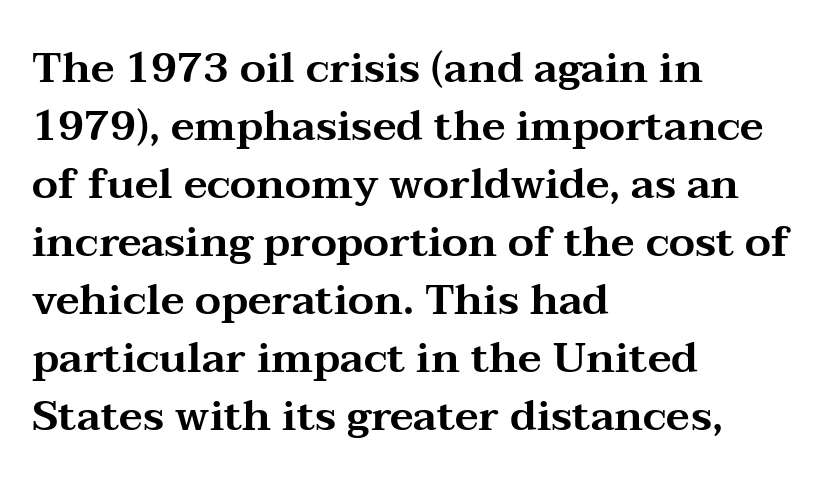
{"serif": "yes", "italic": "no", "width": "wide", "stroke_contrast": "medium", "x_height": "medium", "monospaced": "no", "underline": "no", "align": "left", "line_spacing": "normal", "line_spacing_ratio": 1.38, "letter_spacing": "normal", "letter_spacing_em": 0.0, "glyph_px": 42}
